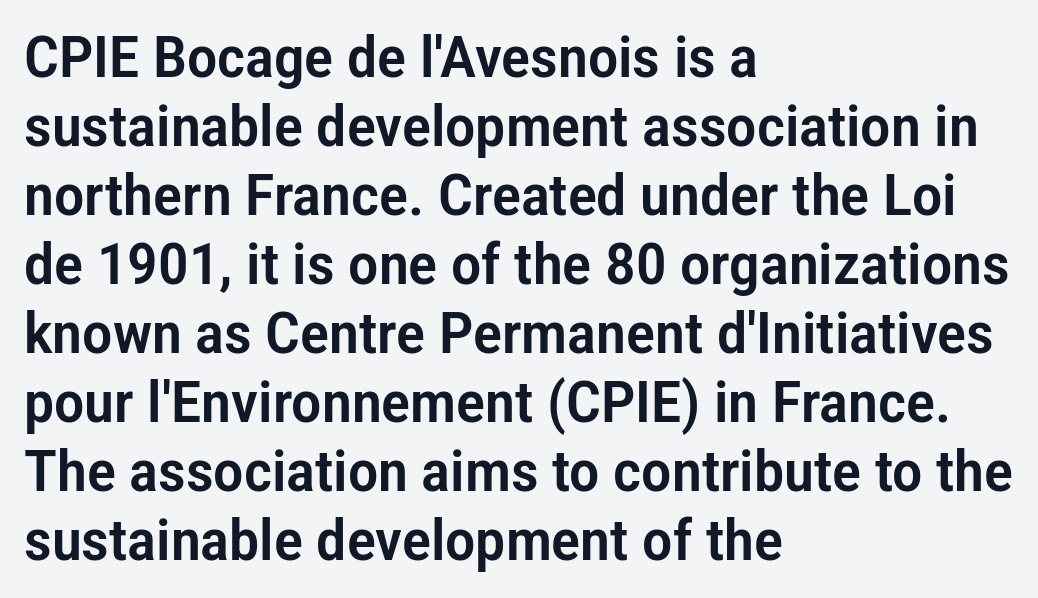
This rendering features lettering with no underline. Does the copy run flush right? No — it runs flush left. These lines keep a tight, regular rhythm from letter to letter. Do the characters align in a grid? No, the font is proportional. The passage shown is typeset with a sans-serif family. Posture: straight, roman, zero tilt.
